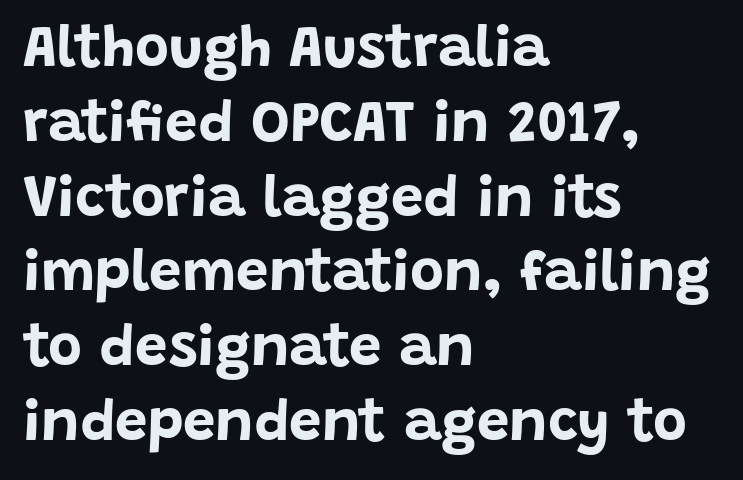
Characters remain perfectly vertical along every line. Looks like regular typesetting: each glyph gets only the width it needs. Short and long lines alike share a common starting point at left. Honestly, the row spacing looks completely unremarkable.
